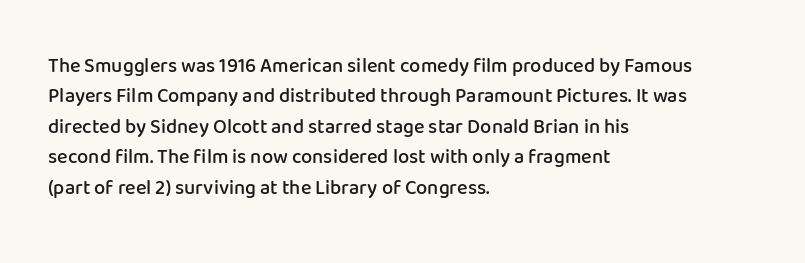
This block has exactly the height ordinary leading produces. Decoration check: the copy has no underline. Firm but not heavy-handed strokes: this text is semibold. Here the glyphs are tracked normally, forming tight word shapes. Style check: upright. Visually the block forms a straight wall on the left and a jagged coastline on the right.
